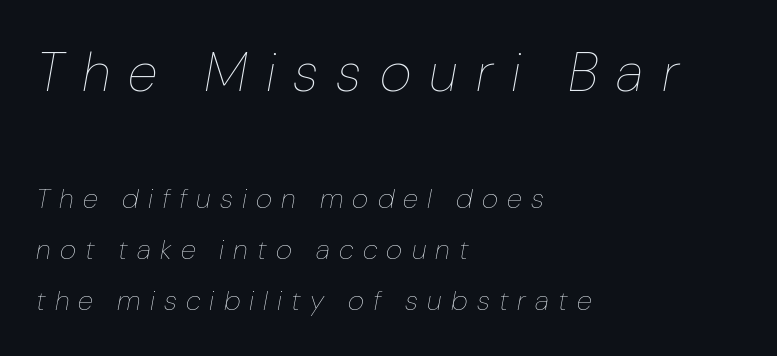
Q: Is the text bold? A: No.
Q: Is the text italic (slanted)? A: Yes, it leans right by about 10 degrees.
Q: Is the text underlined? A: No.
Q: How is the paragraph aligned? A: Left-aligned.
Q: Is the spacing between letters normal or unusually wide? A: Unusually wide.
Q: Which block of text is set in a larger size, the first (top) or the second (bottom)? A: The first (top) one.
Q: Width (condensed, normal, or wide)? A: Normal.
Q: Stroke contrast? A: Low.
Q: x-height? A: Medium.
Q: Monospaced? A: No.
